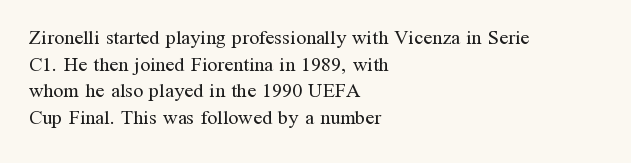
Q: Is the text bold? A: No.
Q: Is the text italic (slanted)? A: No, it is upright.
Q: Is the text underlined? A: No.
Q: How is the paragraph aligned? A: Left-aligned.
Q: Is the spacing between letters normal or unusually wide? A: Normal.
Q: Is the spacing between lines tight, normal or loose? A: Normal.
